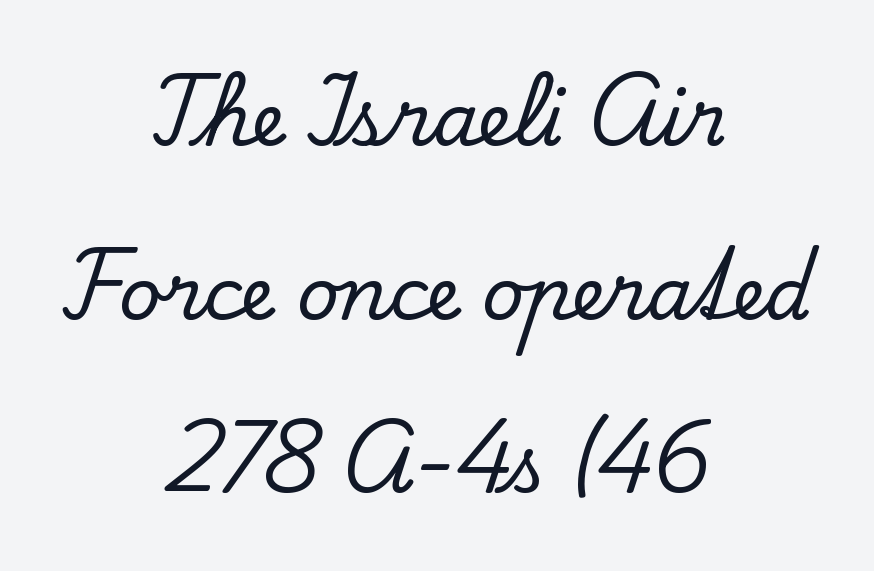
{"serif": "yes", "width": "normal", "stroke_contrast": "low", "x_height": "small", "monospaced": "no", "underline": "no", "align": "center", "line_spacing": "loose", "line_spacing_ratio": 2.38, "letter_spacing": "normal", "letter_spacing_em": 0.0, "glyph_px": 73}
